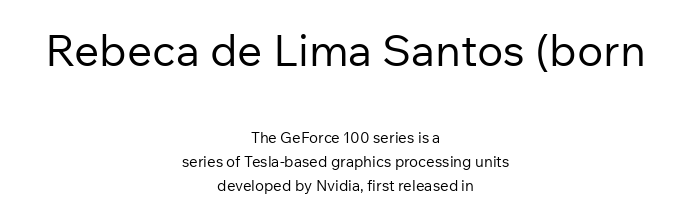
The image shows 44 px regular-weight sans-serif type, upright; set centered, normal line spacing (1.61x), normal letter spacing, not underlined; the first (top) block is 2.93x larger; low stroke contrast and a medium x-height.
